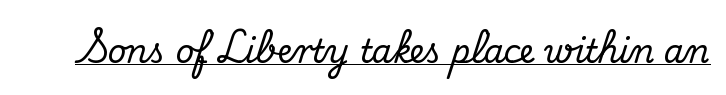
{"serif": "yes", "width": "normal", "stroke_contrast": "medium", "x_height": "small", "monospaced": "no", "underline": "yes", "letter_spacing": "normal", "letter_spacing_em": 0.0, "glyph_px": 32}
